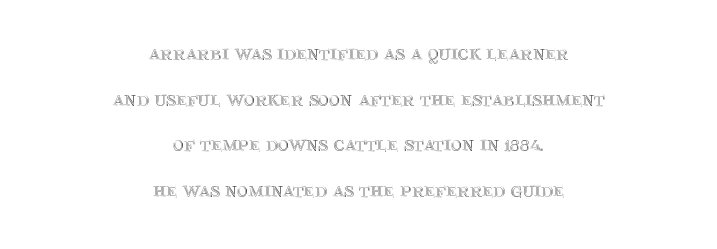
The image shows 21 px text type, upright; set centered, loose line spacing (2.17x), normal letter spacing, not underlined.
